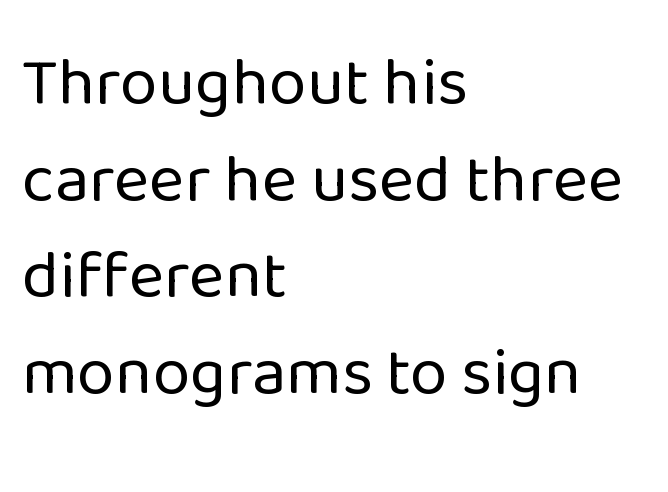
{"serif": "no", "italic": "no", "bold": "no", "weight": "regular", "width": "normal", "stroke_contrast": "low", "x_height": "medium", "monospaced": "no", "underline": "no", "align": "left", "line_spacing": "normal", "line_spacing_ratio": 1.42, "letter_spacing": "normal", "letter_spacing_em": 0.0, "glyph_px": 68}
